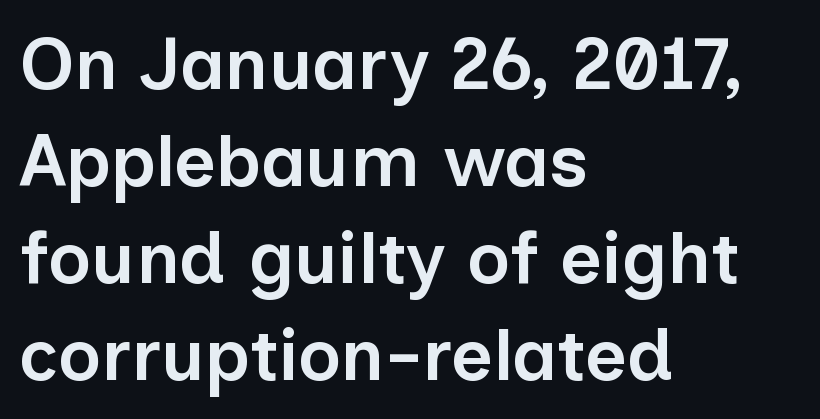
Q: Is the text bold? A: Semi-bold.
Q: Is the text italic (slanted)? A: No, it is upright.
Q: Is the typeface a serif or a sans-serif typeface? A: Sans-serif.
Q: Is the text underlined? A: No.
Q: How is the paragraph aligned? A: Left-aligned.
Q: Is the spacing between letters normal or unusually wide? A: Normal.
Q: Is the spacing between lines tight, normal or loose? A: Normal.
Q: Width (condensed, normal, or wide)? A: Normal.
Q: Stroke contrast? A: Low.
Q: x-height? A: Medium.
Q: Monospaced? A: No.
